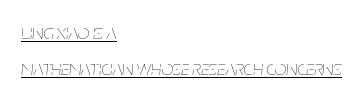
{"italic": "yes", "lean": "right", "slant_degrees": 5, "bold": "no", "underline": "yes", "align": "left", "line_spacing_ratio": 1.72, "letter_spacing": "normal", "letter_spacing_em": 0.0, "glyph_px": 21}
